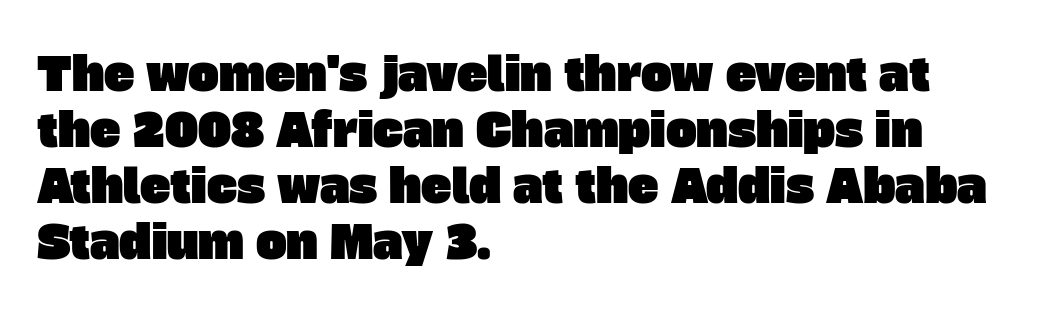
{"serif": "no", "width": "normal", "stroke_contrast": "low", "x_height": "large", "monospaced": "no", "underline": "no", "align": "left", "line_spacing_ratio": 1.22, "letter_spacing": "normal", "letter_spacing_em": 0.0, "glyph_px": 46}
